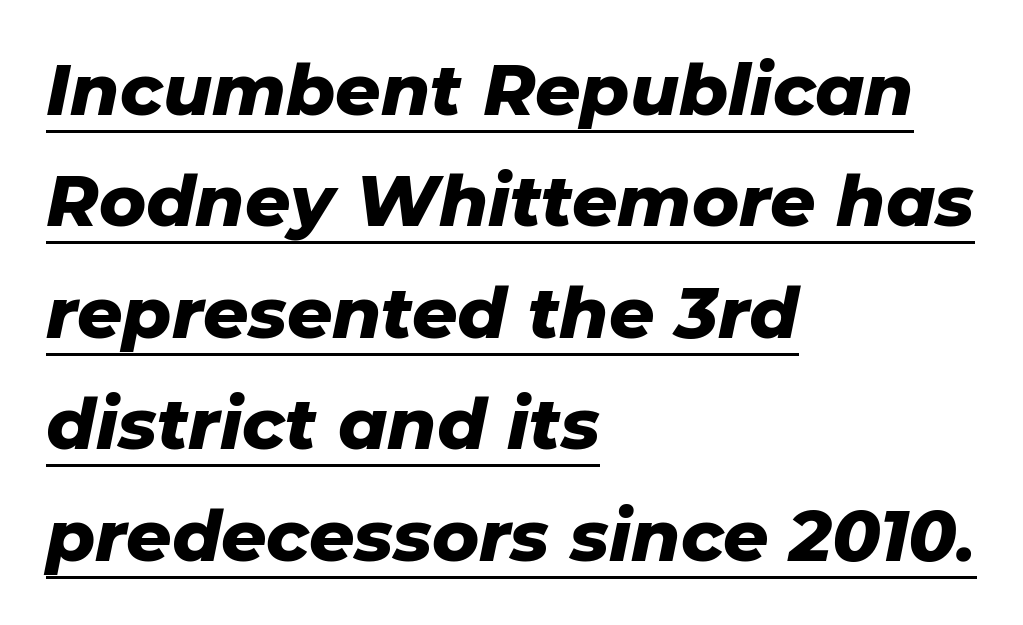
Is the type slanted? Yes — the strokes lean at a clear angle. Compared with typical paragraphs, the rows here are spaced about the same. Compared with an ordinary text face, these strokes are far heavier — a full bold. A typesetter would call this proportional, since set widths differ per character. Notice how a bar underscores the lettering throughout. Short and long lines alike share a common starting point at left.
